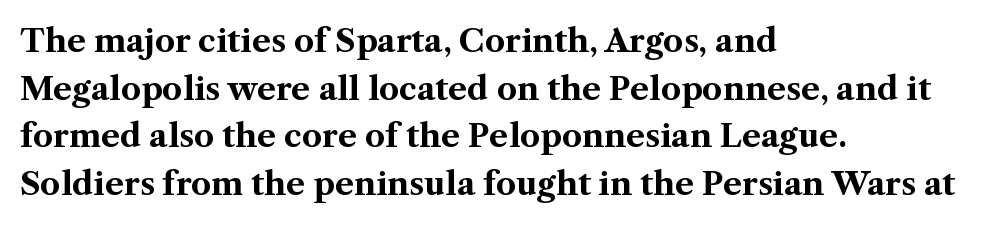
The image shows 32 px bold serif type, upright; set left-aligned, normal line spacing (1.49x), normal letter spacing, not underlined; medium stroke contrast and a medium x-height.
